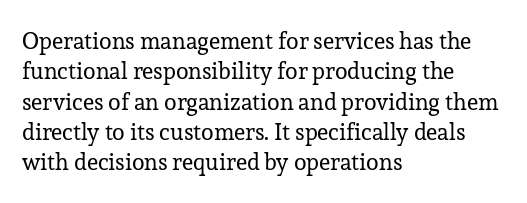
The space directly below the letters is spotless. Caption: standard tracking, unaltered. Vertically, the passage feels balanced, rows spaced as you'd expect. Does the lettering tilt? It doesn't — this is upright.
